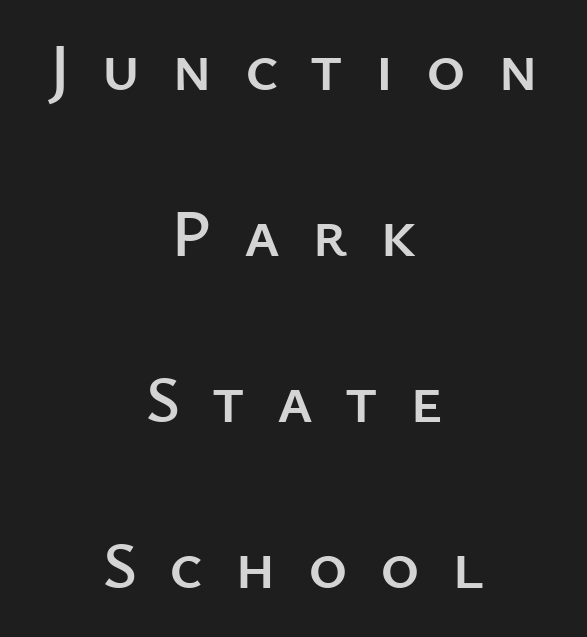
Does the lettering tilt? It doesn't — this is upright. Proportional: the letters do not fall into vertical columns. One-word summary of the alignment: center. Observe the wide spacing: letters keep a clear distance from each other.
